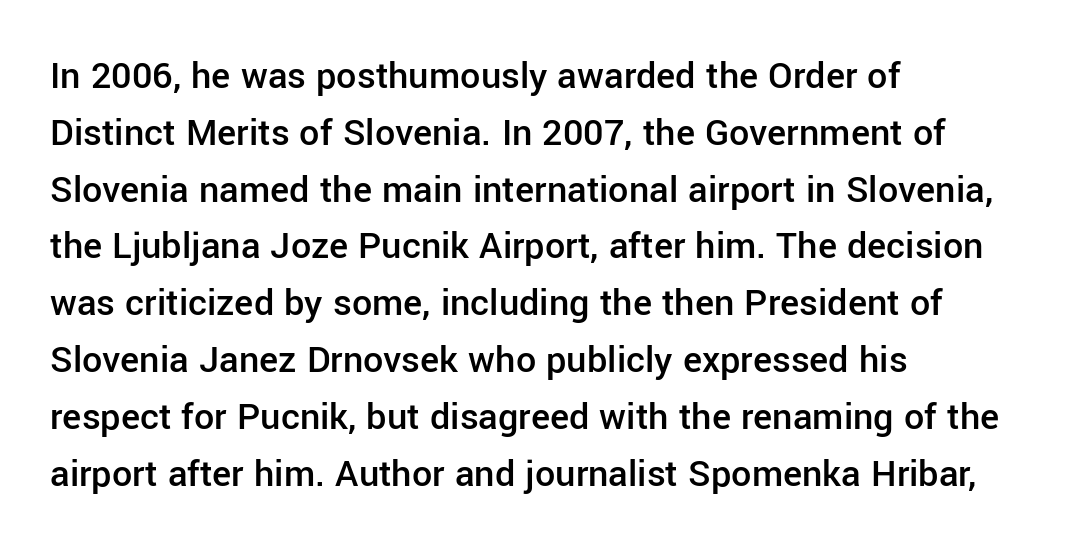
Q: Is the text bold? A: Semi-bold.
Q: Is the text italic (slanted)? A: No, it is upright.
Q: Is the typeface a serif or a sans-serif typeface? A: Sans-serif.
Q: Is the text underlined? A: No.
Q: How is the paragraph aligned? A: Left-aligned.
Q: Is the spacing between letters normal or unusually wide? A: Normal.
Q: Is the spacing between lines tight, normal or loose? A: Normal.
Q: Width (condensed, normal, or wide)? A: Normal.
Q: Stroke contrast? A: Low.
Q: x-height? A: Medium.
Q: Monospaced? A: No.
